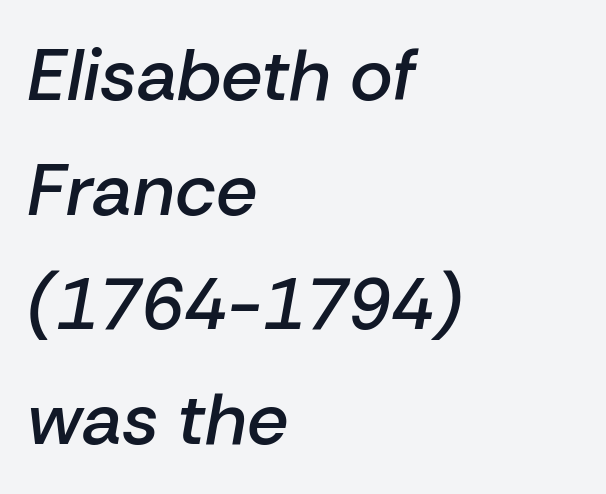
Does the weight exceed regular? Yes, but only to semibold. The passage shown is not underscored anywhere. Standard letterfit; no display-style spreading of the glyphs. Is the type slanted? Yes — the strokes lean at a clear angle. The rows are spaced the way most documents space them. Visually the block forms a straight wall on the left and a jagged coastline on the right.
